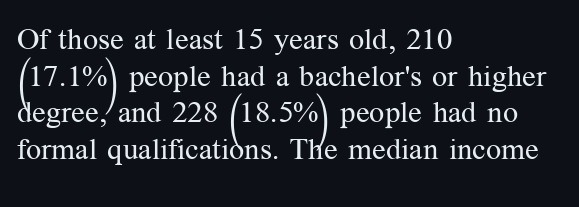
Vertical strokes here are truly vertical. On a weight scale, this lands at 450 or below. In terms of letterform style, serifs are clearly present. The rendering keeps characters at their native spacing.
